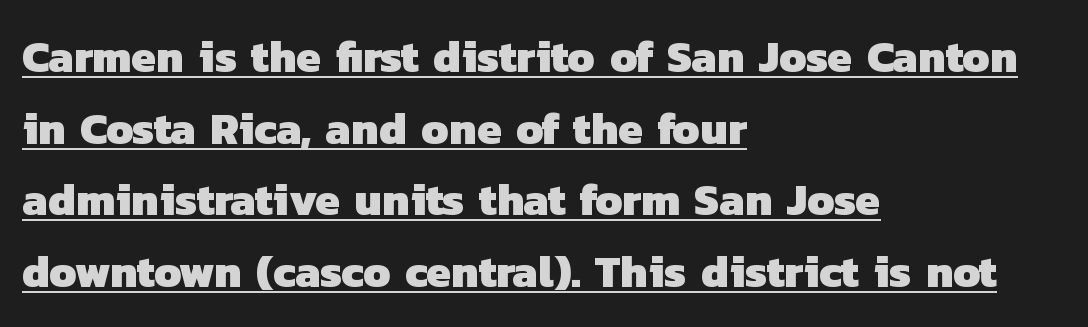
Q: Is the text bold? A: Yes.
Q: Is the typeface a serif or a sans-serif typeface? A: Sans-serif.
Q: Is the text underlined? A: Yes.
Q: How is the paragraph aligned? A: Left-aligned.
Q: Is the spacing between letters normal or unusually wide? A: Normal.
Q: Is the spacing between lines tight, normal or loose? A: Normal.
Q: Width (condensed, normal, or wide)? A: Normal.
Q: Stroke contrast? A: Low.
Q: x-height? A: Medium.
Q: Monospaced? A: No.
